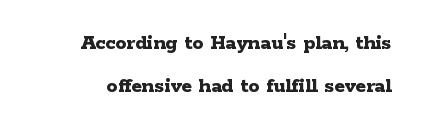
Q: Is the text bold? A: Yes.
Q: Is the text italic (slanted)? A: No, it is upright.
Q: Is the text underlined? A: No.
Q: Is the spacing between letters normal or unusually wide? A: Normal.
Q: Is the spacing between lines tight, normal or loose? A: Loose.
